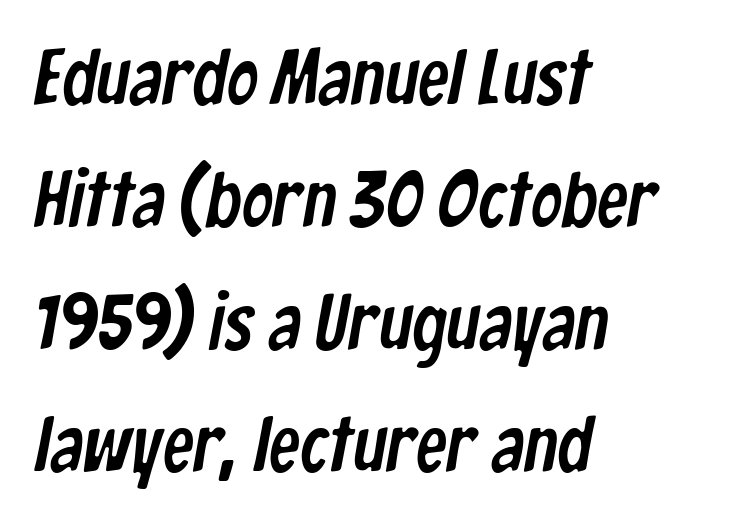
The letters carry no serifs — their stems end cleanly without finishing strokes. Think of a printed novel: that variable character pitch is what you see here. These lines keep a tight, regular rhythm from letter to letter. Beneath every word, the page is bare. Leading: standard. The rendering anchors every line to the left-hand side.
